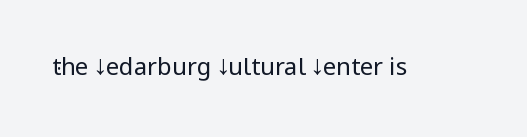
Only glyphs here, with clear space below each row. Notice how the stems are strictly vertical — no italics here. Between one letter and the next there's only the usual sliver of space. Is this a heavy cut? Hardly; it is regular or lighter.
